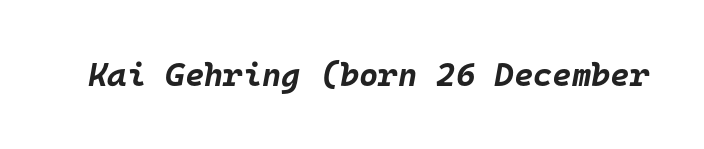
Note the uniform advance width — an 'i' takes as much space as an 'm'. Unmarked baselines from the first word to the last. Words appear dense and cohesive because spacing is normal. The rendering uses a bold face; every stroke is thick and dark. The axis of the letterforms is tilted away from vertical.
